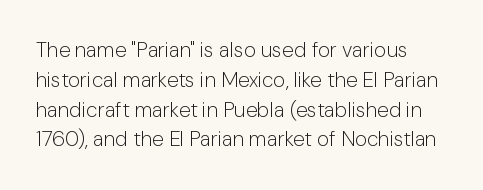
The image shows 21 px text type, upright; set normal line spacing (1.42x), normal letter spacing, not underlined.
